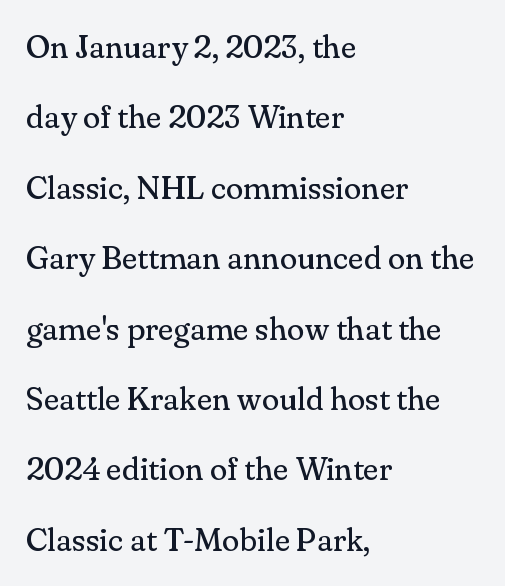
Q: Is the text bold? A: No.
Q: Is the text italic (slanted)? A: No, it is upright.
Q: Is the typeface a serif or a sans-serif typeface? A: Serif.
Q: Is the text underlined? A: No.
Q: How is the paragraph aligned? A: Left-aligned.
Q: Is the spacing between letters normal or unusually wide? A: Normal.
Q: Is the spacing between lines tight, normal or loose? A: Loose.
Q: Width (condensed, normal, or wide)? A: Normal.
Q: Stroke contrast? A: Medium.
Q: x-height? A: Small.
Q: Monospaced? A: No.
